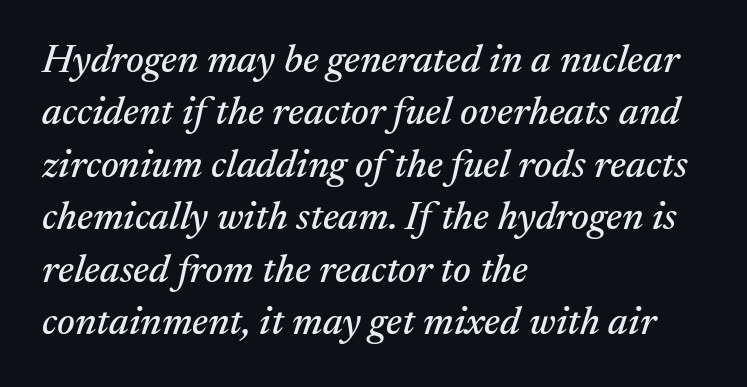
The image shows 40 px serif type, italic (leaning right); set left-aligned, normal line spacing (1.31x), normal letter spacing, not underlined; medium stroke contrast and a medium x-height.
